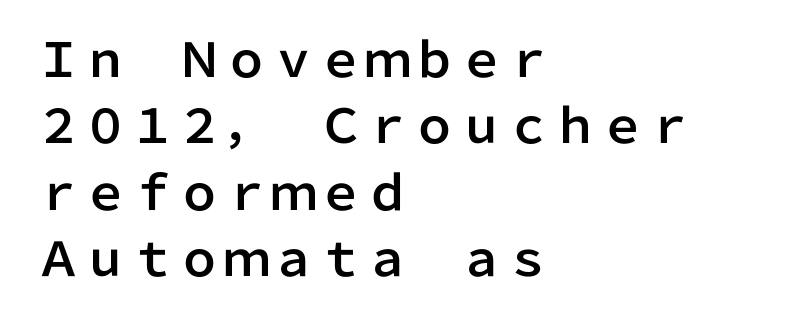
{"serif": "no", "italic": "no", "width": "normal", "stroke_contrast": "low", "x_height": "medium", "monospaced": "no", "underline": "no", "align": "left", "line_spacing": "normal", "line_spacing_ratio": 1.41, "letter_spacing": "normal", "letter_spacing_em": 0.0, "glyph_px": 47}
